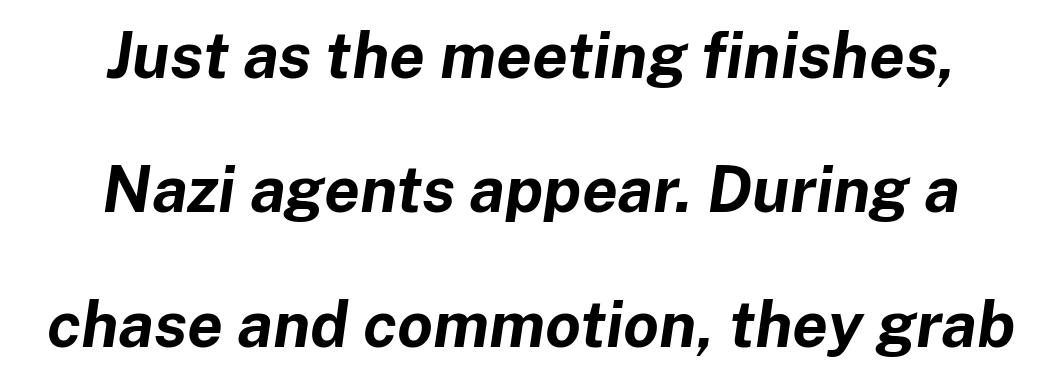
Q: Is the text bold? A: Yes.
Q: Is the text italic (slanted)? A: Yes, it leans right by about 8 degrees.
Q: Is the text underlined? A: No.
Q: How is the paragraph aligned? A: Centered.
Q: Is the spacing between letters normal or unusually wide? A: Normal.
Q: Is the spacing between lines tight, normal or loose? A: Loose.
Q: Width (condensed, normal, or wide)? A: Normal.
Q: Stroke contrast? A: Low.
Q: x-height? A: Medium.
Q: Monospaced? A: No.
